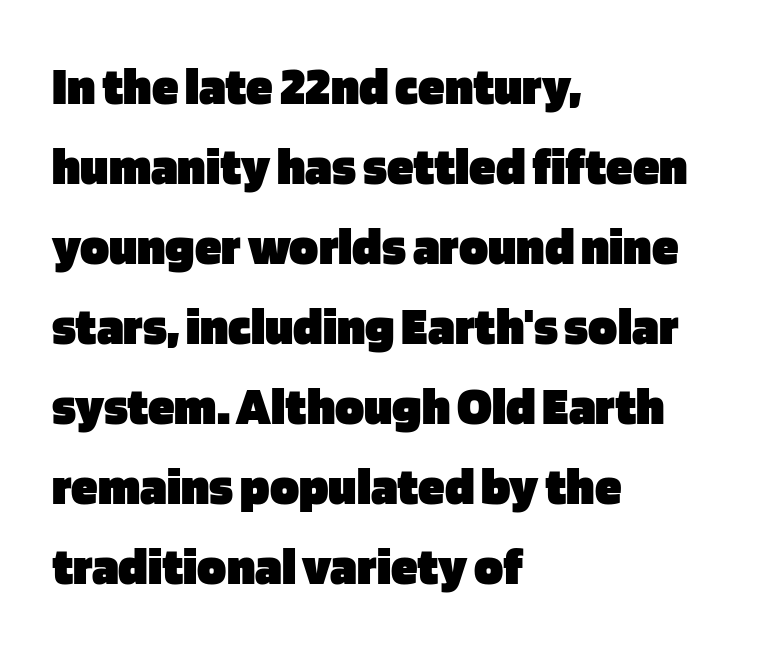
Q: Is the text bold? A: Yes.
Q: Is the text italic (slanted)? A: No, it is upright.
Q: Is the typeface a serif or a sans-serif typeface? A: Sans-serif.
Q: Is the text underlined? A: No.
Q: How is the paragraph aligned? A: Left-aligned.
Q: Is the spacing between letters normal or unusually wide? A: Normal.
Q: Is the spacing between lines tight, normal or loose? A: Normal.
Q: Width (condensed, normal, or wide)? A: Normal.
Q: Stroke contrast? A: Low.
Q: x-height? A: Large.
Q: Monospaced? A: No.
